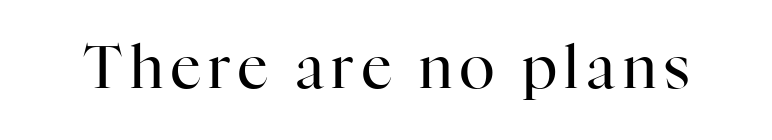
Q: Is the text bold? A: No.
Q: Is the text italic (slanted)? A: No, it is upright.
Q: Is the typeface a serif or a sans-serif typeface? A: Serif.
Q: Is the text underlined? A: No.
Q: Width (condensed, normal, or wide)? A: Normal.
Q: Stroke contrast? A: High.
Q: x-height? A: Medium.
Q: Monospaced? A: No.
